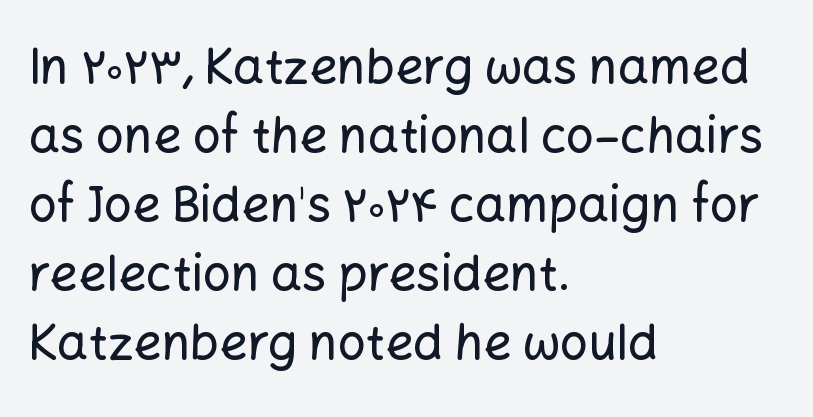
The paragraph shown leans on its left margin. Beneath every word, the page is bare. This is the regular roman posture of the typeface. Students, observe: this is what conventionally led text looks like. A typesetter would call this zero additional tracking.
